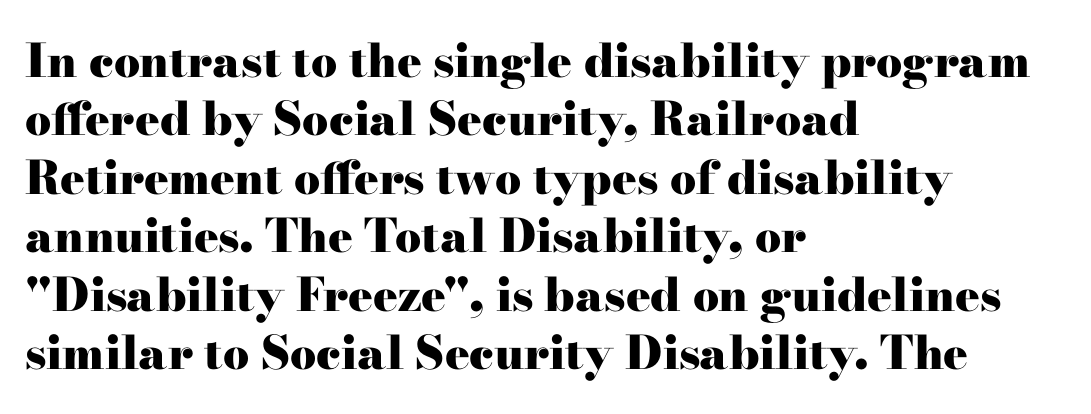
Line beginnings align vertically; line endings do not. Descender tails drop into unmarked territory. If you drew a line through each stem, it would be perfectly vertical. Default kerning and tracking; the words read as compact shapes. A typesetter would call this leading conventional body-copy spacing.
